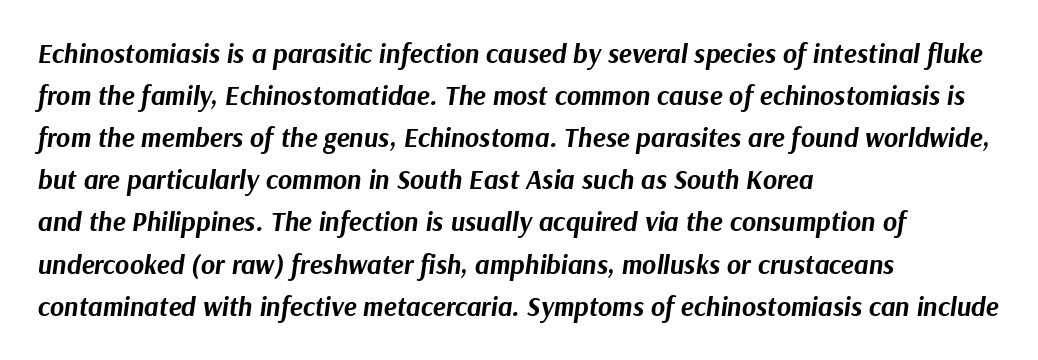
{"italic": "yes", "lean": "right", "slant_degrees": 9, "bold": "yes", "underline": "no", "align": "left", "line_spacing": "normal", "line_spacing_ratio": 1.56, "letter_spacing": "normal", "letter_spacing_em": 0.0, "glyph_px": 27}
